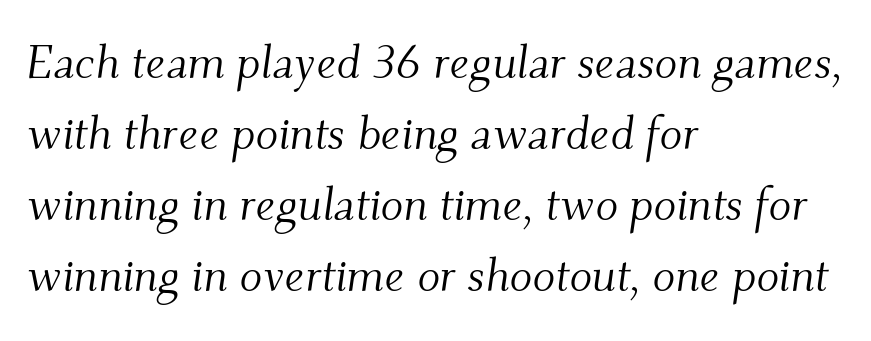
Q: Is the text bold? A: No.
Q: Is the text italic (slanted)? A: Yes, it leans right by about 9 degrees.
Q: Is the typeface a serif or a sans-serif typeface? A: Serif.
Q: Is the text underlined? A: No.
Q: How is the paragraph aligned? A: Left-aligned.
Q: Is the spacing between letters normal or unusually wide? A: Normal.
Q: Is the spacing between lines tight, normal or loose? A: Normal.
Q: Width (condensed, normal, or wide)? A: Normal.
Q: Stroke contrast? A: Medium.
Q: x-height? A: Small.
Q: Monospaced? A: No.
